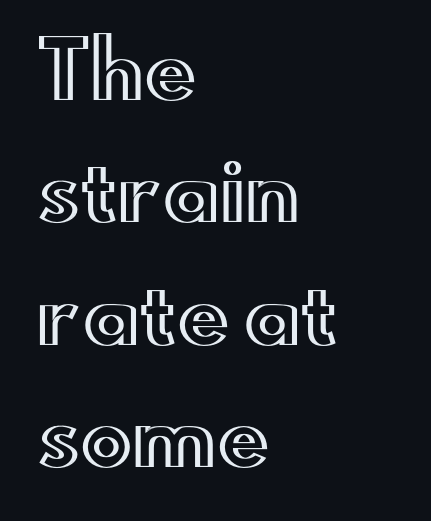
Think of a printed novel: that variable character pitch is what you see here. Alignment: flush left. Tracking here is standard; glyphs follow each other at the usual distance. Words float on clear page, feet unadorned. The lines sit at an ordinary, default distance from one another.
